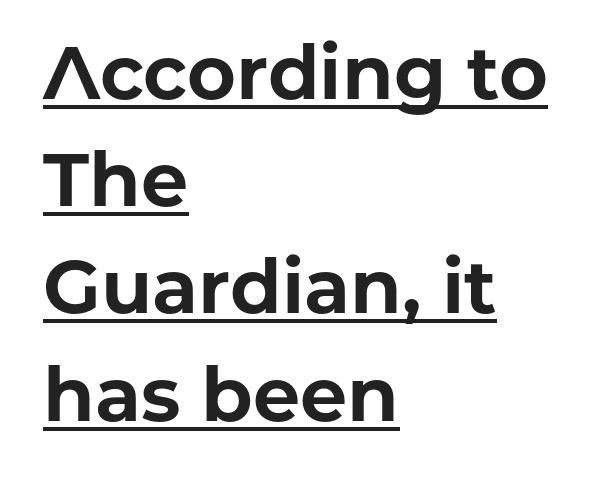
Q: Is the text bold? A: Yes.
Q: Is the text italic (slanted)? A: No, it is upright.
Q: Is the typeface a serif or a sans-serif typeface? A: Sans-serif.
Q: Is the text underlined? A: Yes.
Q: How is the paragraph aligned? A: Left-aligned.
Q: Is the spacing between letters normal or unusually wide? A: Normal.
Q: Is the spacing between lines tight, normal or loose? A: Normal.
Q: Width (condensed, normal, or wide)? A: Normal.
Q: Stroke contrast? A: Low.
Q: x-height? A: Medium.
Q: Monospaced? A: No.
